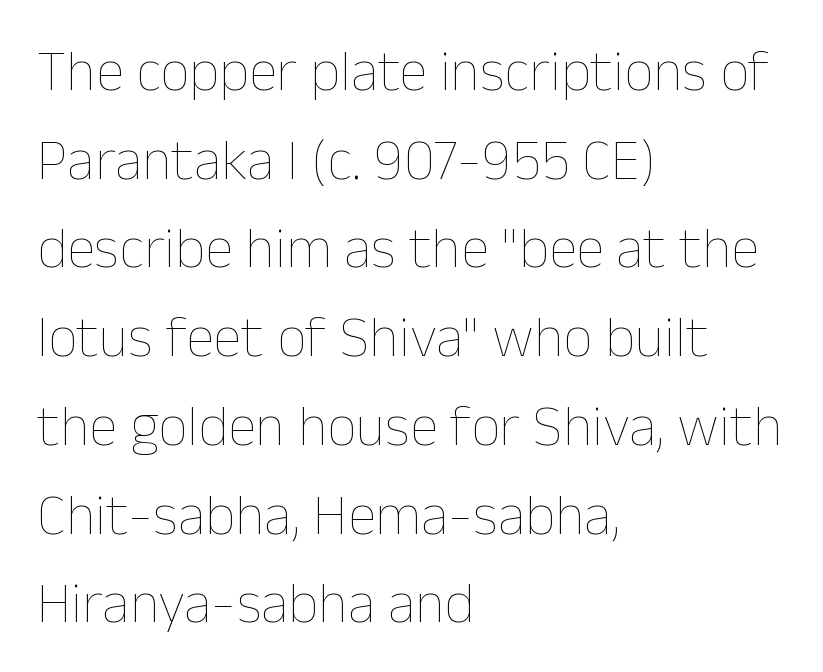
{"italic": "no", "bold": "no", "weight": "thin", "width": "normal", "stroke_contrast": "low", "x_height": "medium", "monospaced": "no", "underline": "no", "align": "left", "line_spacing": "normal", "line_spacing_ratio": 1.53, "letter_spacing": "normal", "letter_spacing_em": 0.0, "glyph_px": 58}
